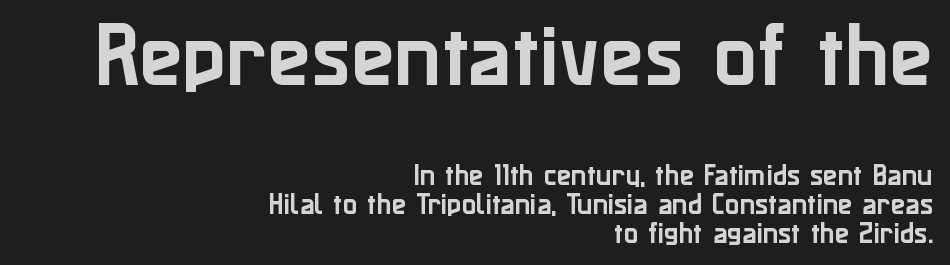
Q: Is the text italic (slanted)? A: No, it is upright.
Q: Is the typeface a serif or a sans-serif typeface? A: Sans-serif.
Q: Is the text underlined? A: No.
Q: How is the paragraph aligned? A: Right-aligned.
Q: Is the spacing between letters normal or unusually wide? A: Normal.
Q: Which block of text is set in a larger size, the first (top) or the second (bottom)? A: The first (top) one.
Q: Width (condensed, normal, or wide)? A: Normal.
Q: Stroke contrast? A: Low.
Q: x-height? A: Medium.
Q: Monospaced? A: No.
